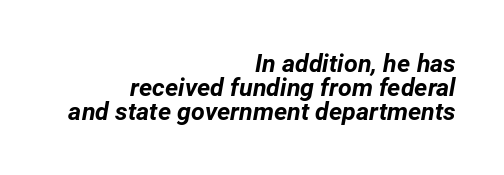
Leading: reduced. The characters look thick and weighty, a clear bold. This rendering features lettering with no underline. Posture: slanted.
